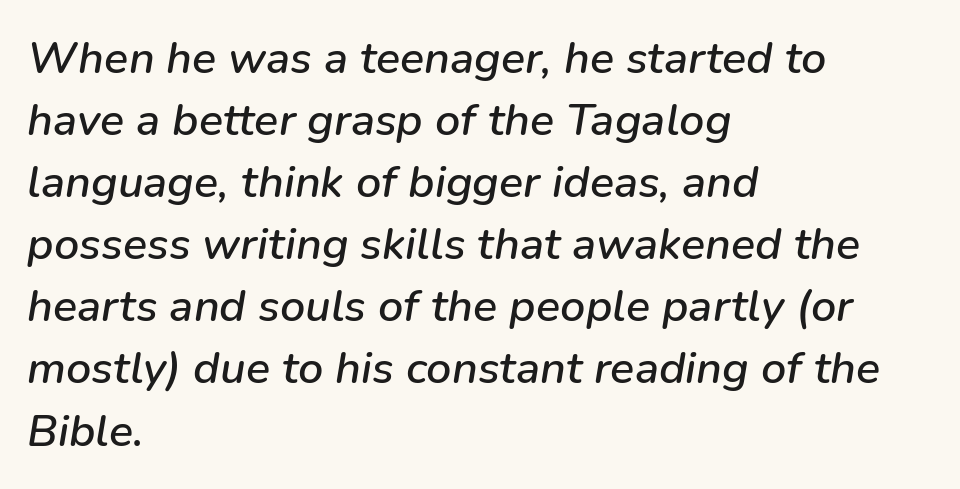
In terms of posture, this sample is oblique. The strip under each line holds only bare page. The rendering uses a moderate line-height, typical for paragraphs. Leftover space on each line is placed entirely after the last word.
